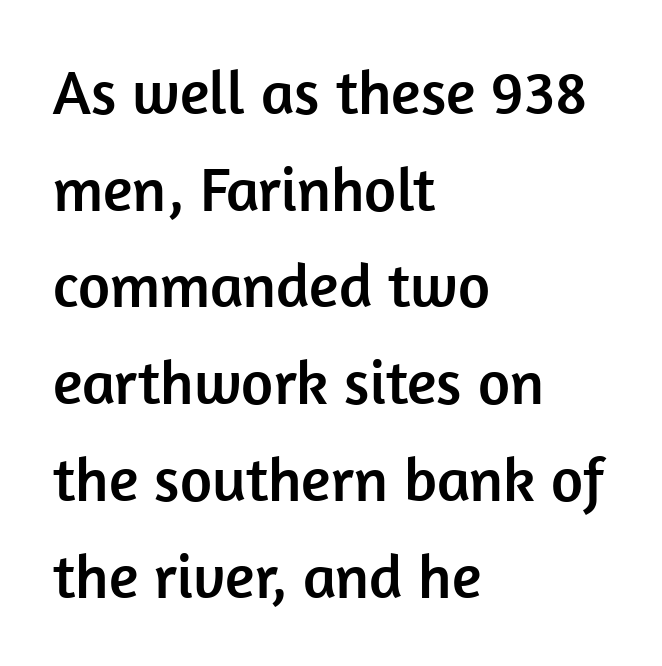
{"serif": "no", "italic": "no", "width": "normal", "stroke_contrast": "low", "x_height": "medium", "monospaced": "no", "underline": "no", "align": "left", "line_spacing": "normal", "line_spacing_ratio": 1.56, "letter_spacing": "normal", "letter_spacing_em": 0.0, "glyph_px": 62}
